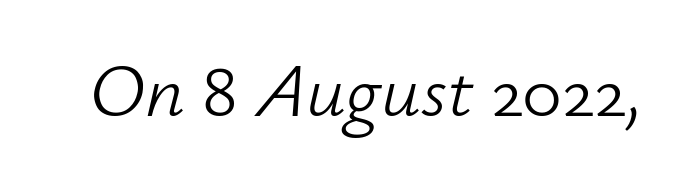
Q: Is the text bold? A: No.
Q: Is the text italic (slanted)? A: Yes, it leans right by about 12 degrees.
Q: Is the text underlined? A: No.
Q: Is the spacing between letters normal or unusually wide? A: Normal.
Q: Width (condensed, normal, or wide)? A: Normal.
Q: Stroke contrast? A: Low.
Q: x-height? A: Small.
Q: Monospaced? A: No.
